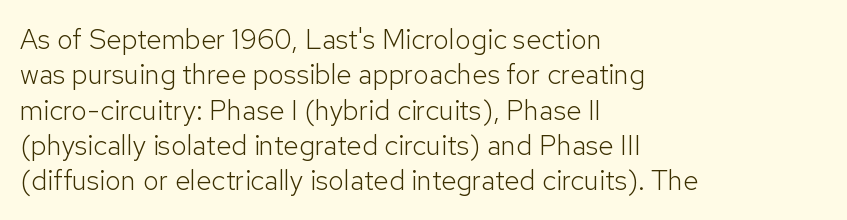
Spacing between characters is what you'd get straight out of the box. This block has exactly the height ordinary leading produces. The letterforms sit at book weight or below. Posture: upright roman. The rendering uses natural spacing where letterforms have individual widths. Quick note: underline off.
